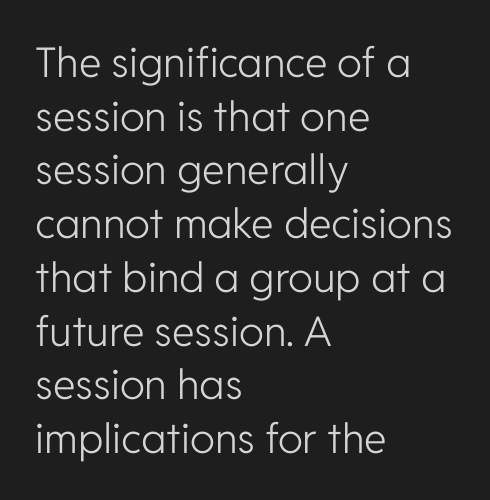
The type sits square on the baseline with zero lean. The face looks like a standard text weight, possibly lighter. Nothing sits at the stroke ends, so this counts as sans-serif. What stands out about the letter spacing? Nothing — it is the standard amount.
